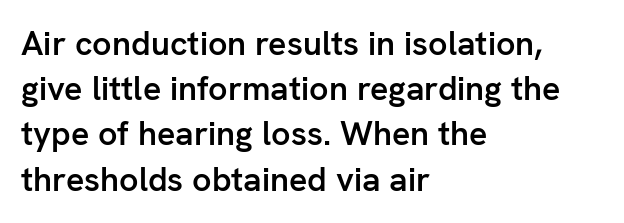
Q: Is the text bold? A: Semi-bold.
Q: Is the text italic (slanted)? A: No, it is upright.
Q: Is the typeface a serif or a sans-serif typeface? A: Sans-serif.
Q: Is the text underlined? A: No.
Q: How is the paragraph aligned? A: Left-aligned.
Q: Is the spacing between letters normal or unusually wide? A: Normal.
Q: Is the spacing between lines tight, normal or loose? A: Normal.
Q: Width (condensed, normal, or wide)? A: Normal.
Q: Stroke contrast? A: Low.
Q: x-height? A: Medium.
Q: Monospaced? A: No.
